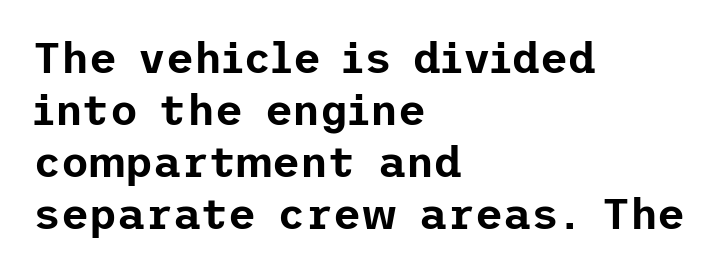
Q: Is the text italic (slanted)? A: No, it is upright.
Q: Is the typeface a serif or a sans-serif typeface? A: Sans-serif.
Q: Is the text underlined? A: No.
Q: How is the paragraph aligned? A: Left-aligned.
Q: Is the spacing between letters normal or unusually wide? A: Normal.
Q: Width (condensed, normal, or wide)? A: Normal.
Q: Stroke contrast? A: Low.
Q: x-height? A: Medium.
